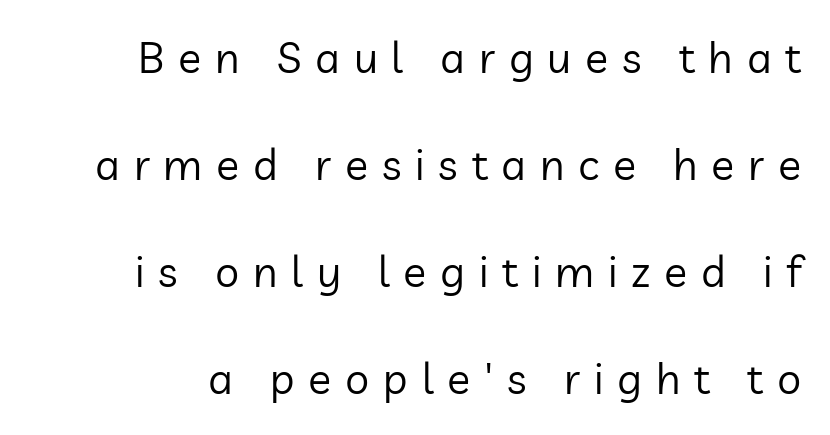
{"serif": "no", "italic": "no", "bold": "no", "weight": "regular", "width": "normal", "stroke_contrast": "low", "x_height": "medium", "monospaced": "no", "underline": "no", "line_spacing": "loose", "line_spacing_ratio": 2.49, "letter_spacing": "wide", "letter_spacing_em": 0.32, "glyph_px": 43}
